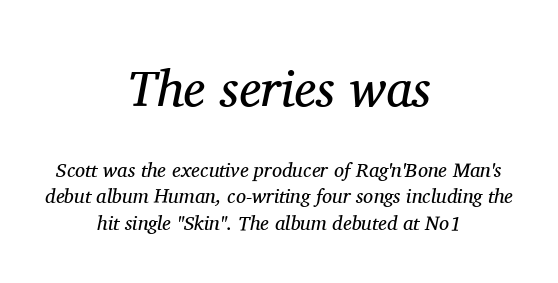
Q: Is the text bold? A: No.
Q: Is the text italic (slanted)? A: Yes, it leans right by about 11 degrees.
Q: Is the typeface a serif or a sans-serif typeface? A: Serif.
Q: Is the text underlined? A: No.
Q: How is the paragraph aligned? A: Centered.
Q: Is the spacing between letters normal or unusually wide? A: Normal.
Q: Is the spacing between lines tight, normal or loose? A: Normal.
Q: Which block of text is set in a larger size, the first (top) or the second (bottom)? A: The first (top) one.
Q: Width (condensed, normal, or wide)? A: Normal.
Q: Stroke contrast? A: Medium.
Q: x-height? A: Medium.
Q: Monospaced? A: No.
